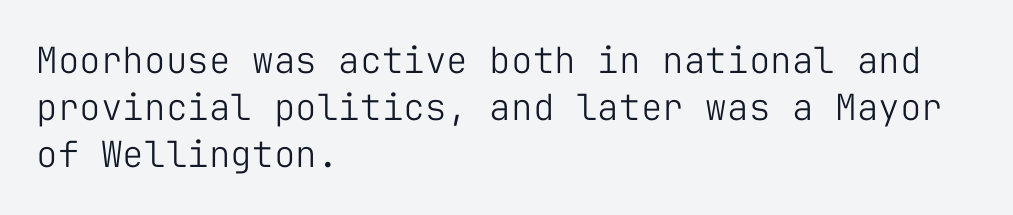
The image shows 36 px light sans-serif type, upright, monospaced; set left-aligned, normal line spacing (1.31x), normal letter spacing, not underlined; low stroke contrast and a medium x-height.
